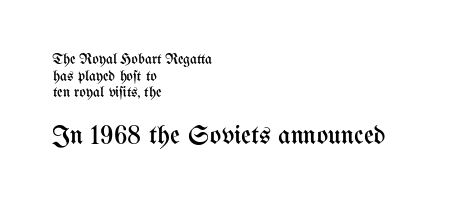
The second block has been scaled up relative to the first. The designer dialed line spacing down below the default. Casual observation: everything's shoved over to the left. The font is comparable to plain body text, perhaps lighter. Posture: straight, roman, zero tilt.
